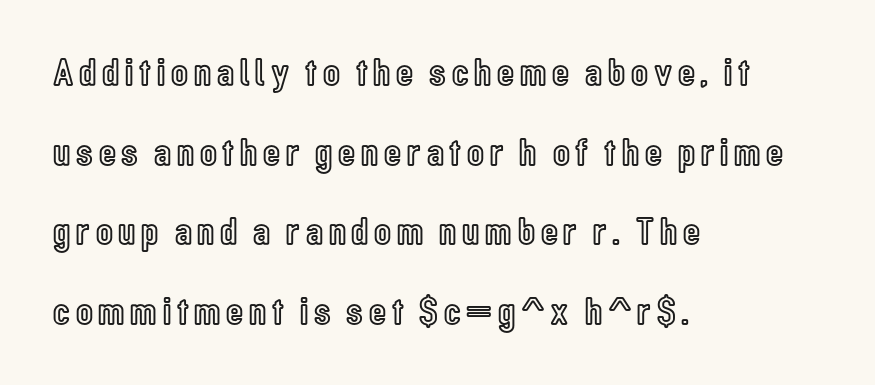
Nobody drew a line under any word here. Alignment: flush left. The space between consecutive lines is lavish. This is the regular roman posture of the typeface. Proportional: the letters do not fall into vertical columns.
